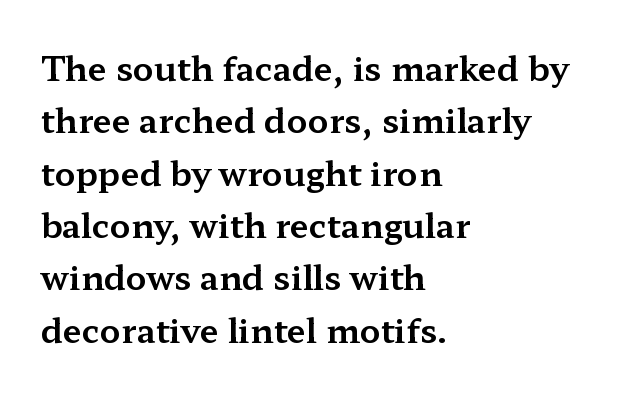
{"serif": "yes", "italic": "no", "width": "wide", "stroke_contrast": "medium", "x_height": "medium", "monospaced": "no", "underline": "no", "align": "left", "line_spacing": "normal", "line_spacing_ratio": 1.54, "letter_spacing": "normal", "letter_spacing_em": 0.0, "glyph_px": 34}
